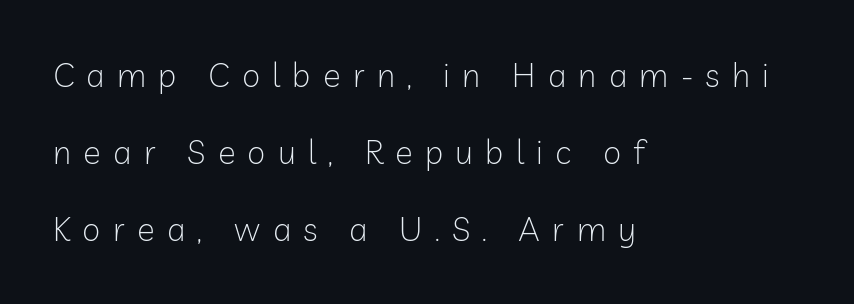
Q: Is the text bold? A: No.
Q: Is the text italic (slanted)? A: No, it is upright.
Q: Is the typeface a serif or a sans-serif typeface? A: Sans-serif.
Q: Is the text underlined? A: No.
Q: How is the paragraph aligned? A: Left-aligned.
Q: Is the spacing between letters normal or unusually wide? A: Unusually wide.
Q: Is the spacing between lines tight, normal or loose? A: Loose.
Q: Width (condensed, normal, or wide)? A: Normal.
Q: Stroke contrast? A: Low.
Q: x-height? A: Medium.
Q: Monospaced? A: No.
